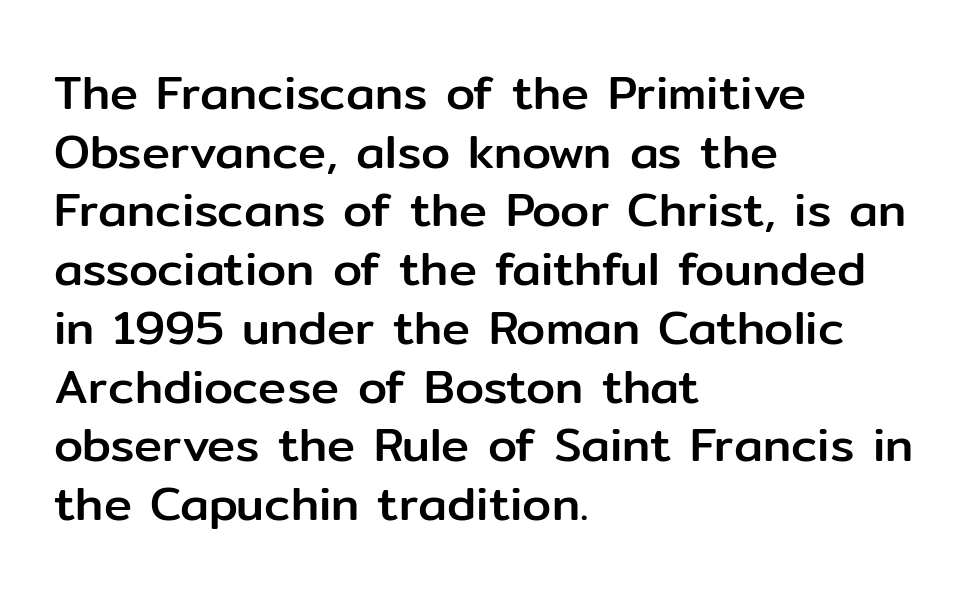
Q: Is the text italic (slanted)? A: No, it is upright.
Q: Is the typeface a serif or a sans-serif typeface? A: Sans-serif.
Q: Is the text underlined? A: No.
Q: How is the paragraph aligned? A: Left-aligned.
Q: Is the spacing between letters normal or unusually wide? A: Normal.
Q: Is the spacing between lines tight, normal or loose? A: Normal.
Q: Width (condensed, normal, or wide)? A: Normal.
Q: Stroke contrast? A: Low.
Q: x-height? A: Medium.
Q: Monospaced? A: No.
